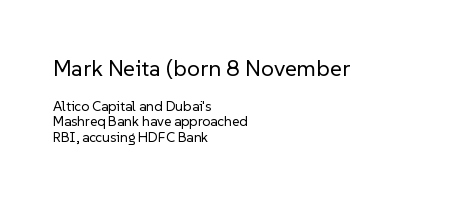
{"italic": "no", "bold": "no", "underline": "no", "align": "left", "line_spacing": "tight", "line_spacing_ratio": 1.11, "letter_spacing": "normal", "letter_spacing_em": 0.0, "larger_block": "first", "size_ratio": 1.64, "glyph_px": 23}
